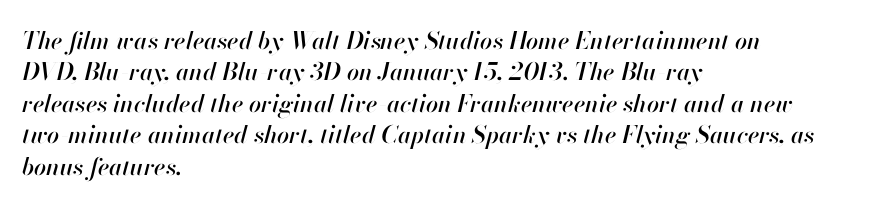
The image shows 24 px text type, italic (leaning right); set left-aligned, normal line spacing (1.31x), normal letter spacing, not underlined.
